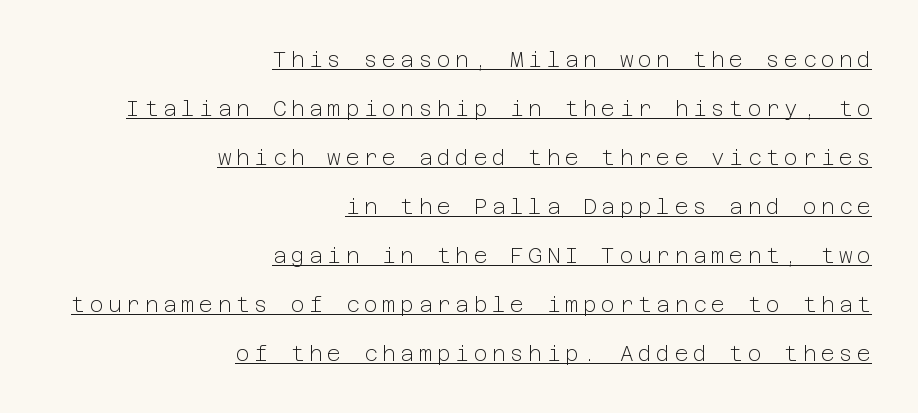
The image shows 21 px text type, upright; set right-aligned, loose line spacing (2.33x), unusually wide letter spacing (+0.22 em), underlined.
